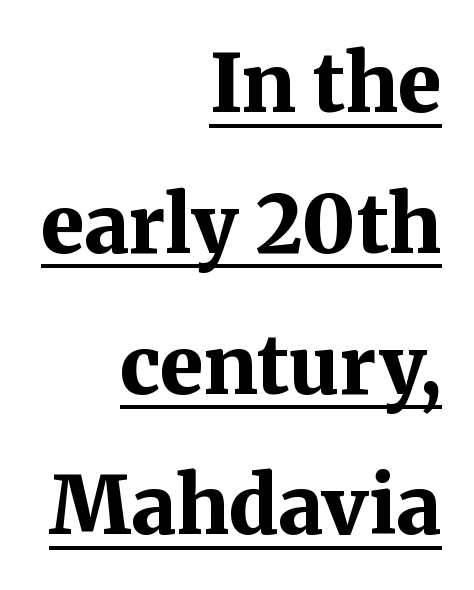
The image shows 80 px bold serif type, upright; set right-aligned, line spacing 1.76x, normal letter spacing, underlined; medium stroke contrast and a medium x-height.
